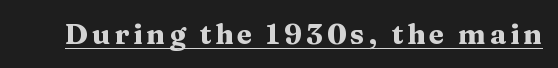
The image shows 28 px heavy, wide serif type, upright; set underlined; medium stroke contrast and a medium x-height.
